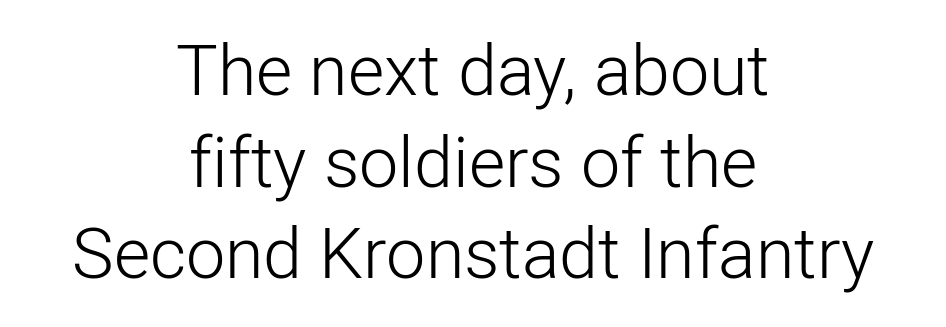
The image shows 70 px light sans-serif type, upright; set centered, normal line spacing (1.31x), normal letter spacing, not underlined; low stroke contrast and a medium x-height.
